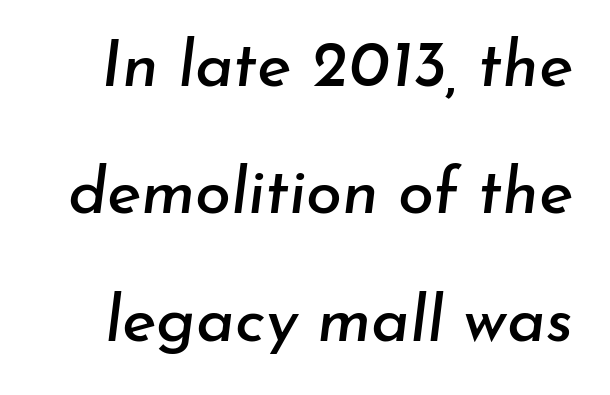
{"italic": "yes", "lean": "right", "slant_degrees": 7, "width": "normal", "stroke_contrast": "low", "x_height": "small", "monospaced": "no", "underline": "no", "line_spacing": "loose", "line_spacing_ratio": 1.96, "letter_spacing": "normal", "letter_spacing_em": 0.0, "glyph_px": 65}
